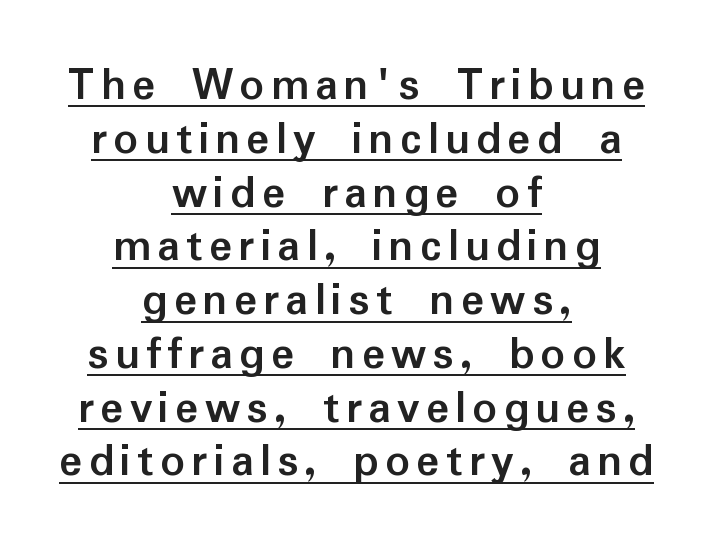
Q: Is the text bold? A: Yes.
Q: Is the text italic (slanted)? A: No, it is upright.
Q: Is the typeface a serif or a sans-serif typeface? A: Sans-serif.
Q: Is the text underlined? A: Yes.
Q: How is the paragraph aligned? A: Centered.
Q: Is the spacing between lines tight, normal or loose? A: Tight.
Q: Width (condensed, normal, or wide)? A: Normal.
Q: Stroke contrast? A: Low.
Q: x-height? A: Medium.
Q: Monospaced? A: No.
